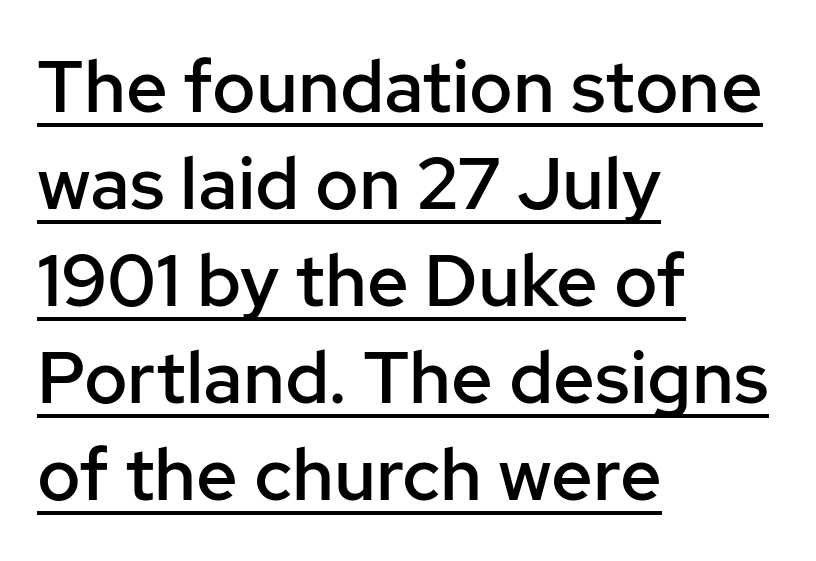
Q: Is the text bold? A: Semi-bold.
Q: Is the text italic (slanted)? A: No, it is upright.
Q: Is the typeface a serif or a sans-serif typeface? A: Sans-serif.
Q: Is the text underlined? A: Yes.
Q: How is the paragraph aligned? A: Left-aligned.
Q: Is the spacing between letters normal or unusually wide? A: Normal.
Q: Is the spacing between lines tight, normal or loose? A: Normal.
Q: Width (condensed, normal, or wide)? A: Normal.
Q: Stroke contrast? A: Low.
Q: x-height? A: Medium.
Q: Monospaced? A: No.
